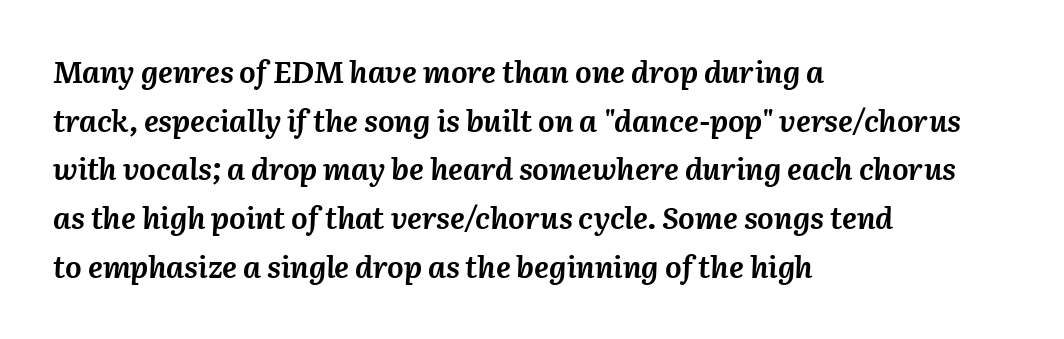
Q: Is the text bold? A: Yes.
Q: Is the text italic (slanted)? A: Yes, it leans right by about 3 degrees.
Q: Is the text underlined? A: No.
Q: How is the paragraph aligned? A: Left-aligned.
Q: Is the spacing between letters normal or unusually wide? A: Normal.
Q: Is the spacing between lines tight, normal or loose? A: Normal.
Q: Width (condensed, normal, or wide)? A: Normal.
Q: Stroke contrast? A: Medium.
Q: x-height? A: Medium.
Q: Monospaced? A: No.
